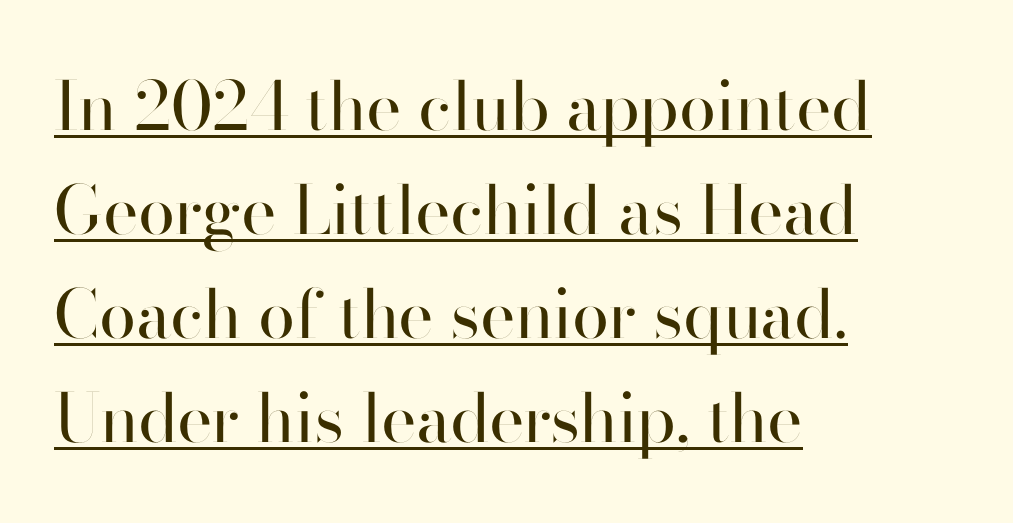
The image shows 67 px regular-weight sans-serif type, upright; set left-aligned, normal line spacing (1.55x), normal letter spacing, underlined; high stroke contrast and a small x-height.
